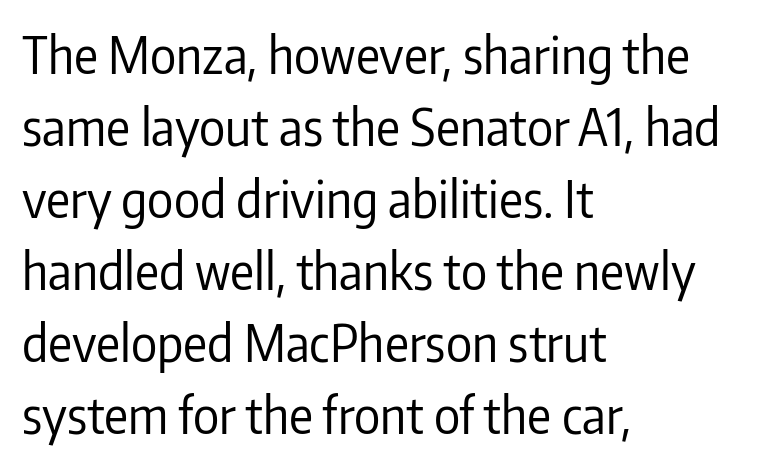
The lettering stays uniformly vertical, giving the passage a roman look. Do the characters align in a grid? No, the font is proportional. If you measured baseline to baseline, you'd find a middling distance. The cut favours lightness, reaching ordinary text weight at its darkest. Note: no serifs on the glyphs. Between one letter and the next there's only the usual sliver of space.
